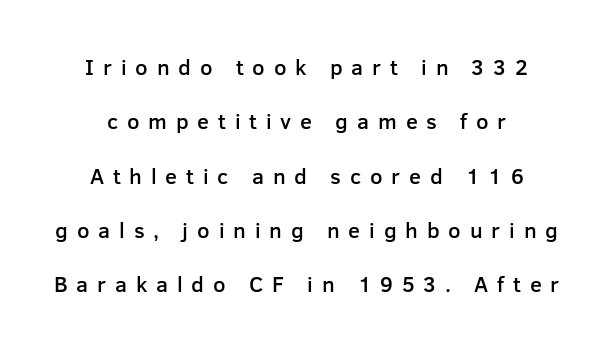
The image shows 22 px text type, upright; set centered, loose line spacing (2.47x), unusually wide letter spacing (+0.4 em), not underlined.
